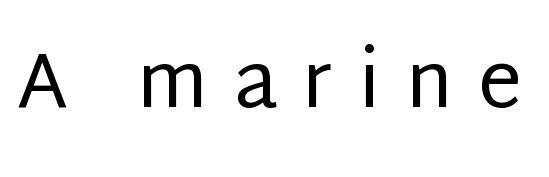
Q: Is the text bold? A: No.
Q: Is the text italic (slanted)? A: No, it is upright.
Q: Is the typeface a serif or a sans-serif typeface? A: Sans-serif.
Q: Is the text underlined? A: No.
Q: Is the spacing between letters normal or unusually wide? A: Unusually wide.
Q: Width (condensed, normal, or wide)? A: Normal.
Q: Stroke contrast? A: Low.
Q: x-height? A: Large.
Q: Monospaced? A: No.
